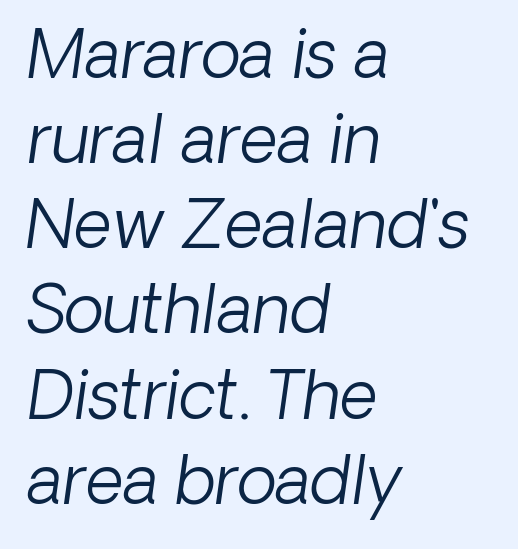
The image shows 66 px light sans-serif type; set left-aligned, normal line spacing (1.29x), normal letter spacing, not underlined; low stroke contrast and a medium x-height.
